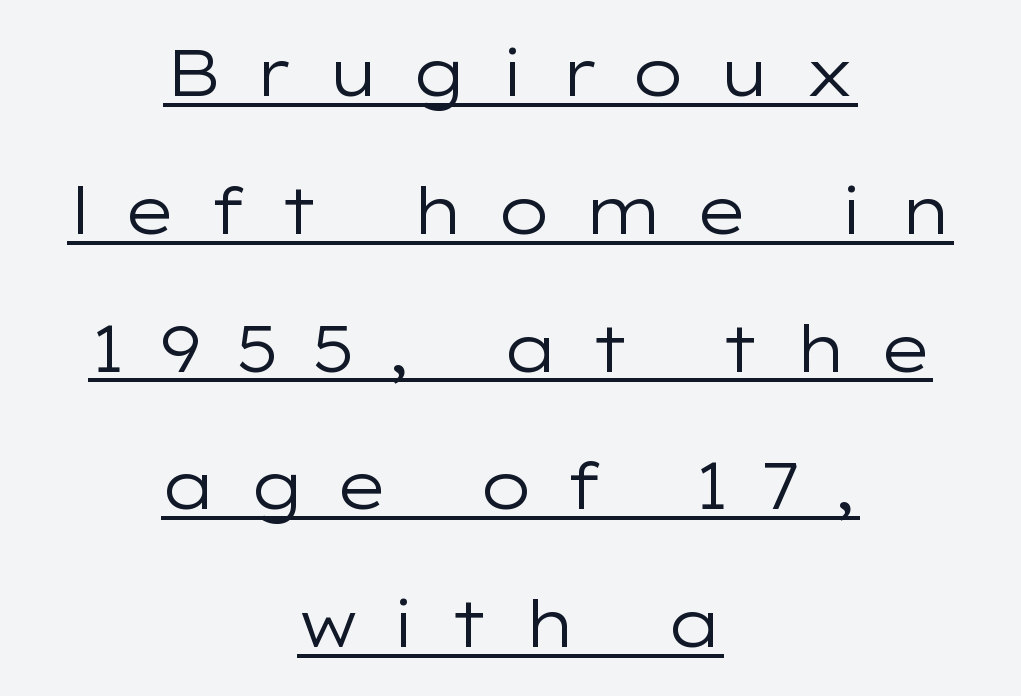
The image shows 65 px regular-weight, wide sans-serif type, upright; set centered, loose line spacing (2.12x), unusually wide letter spacing (+0.47 em), underlined; low stroke contrast and a medium x-height.
